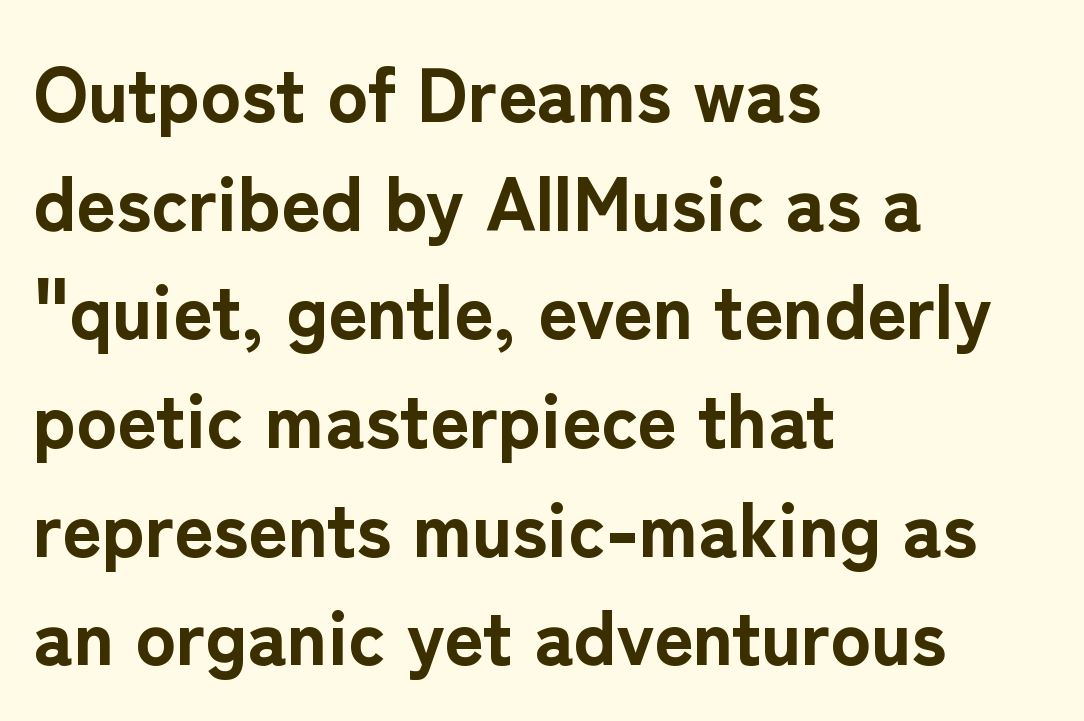
Q: Is the text bold? A: Yes.
Q: Is the text italic (slanted)? A: No, it is upright.
Q: Is the typeface a serif or a sans-serif typeface? A: Sans-serif.
Q: Is the text underlined? A: No.
Q: How is the paragraph aligned? A: Left-aligned.
Q: Is the spacing between letters normal or unusually wide? A: Normal.
Q: Is the spacing between lines tight, normal or loose? A: Normal.
Q: Width (condensed, normal, or wide)? A: Normal.
Q: Stroke contrast? A: Low.
Q: x-height? A: Medium.
Q: Monospaced? A: No.
